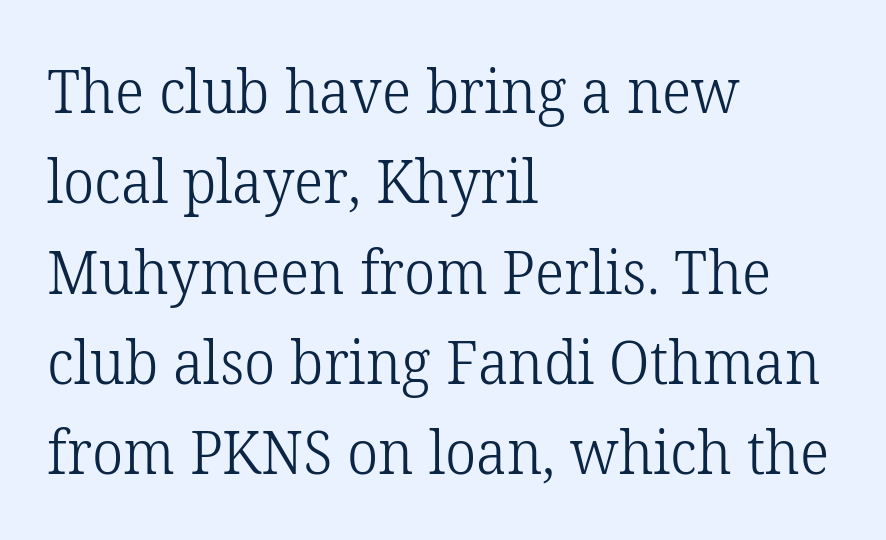
The image shows 61 px light serif type, upright; set left-aligned, normal line spacing (1.48x), normal letter spacing, not underlined; low stroke contrast and a medium x-height.
